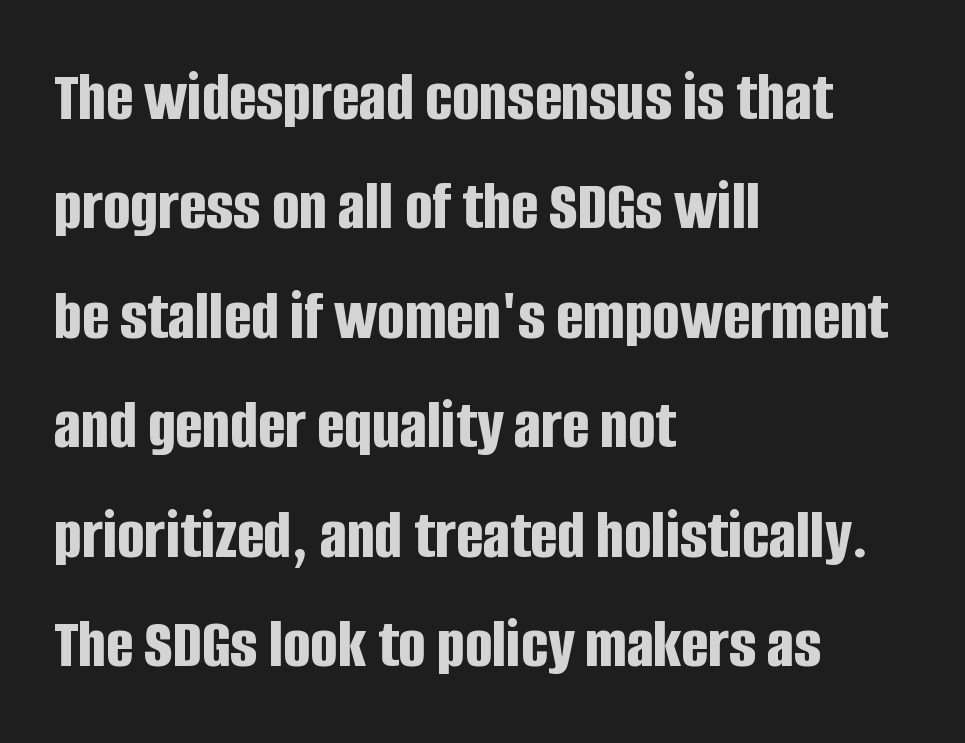
Q: Is the text bold? A: Yes.
Q: Is the text italic (slanted)? A: No, it is upright.
Q: Is the typeface a serif or a sans-serif typeface? A: Sans-serif.
Q: Is the text underlined? A: No.
Q: How is the paragraph aligned? A: Left-aligned.
Q: Is the spacing between letters normal or unusually wide? A: Normal.
Q: Is the spacing between lines tight, normal or loose? A: Normal.
Q: Width (condensed, normal, or wide)? A: Condensed.
Q: Stroke contrast? A: Low.
Q: x-height? A: Large.
Q: Monospaced? A: No.
